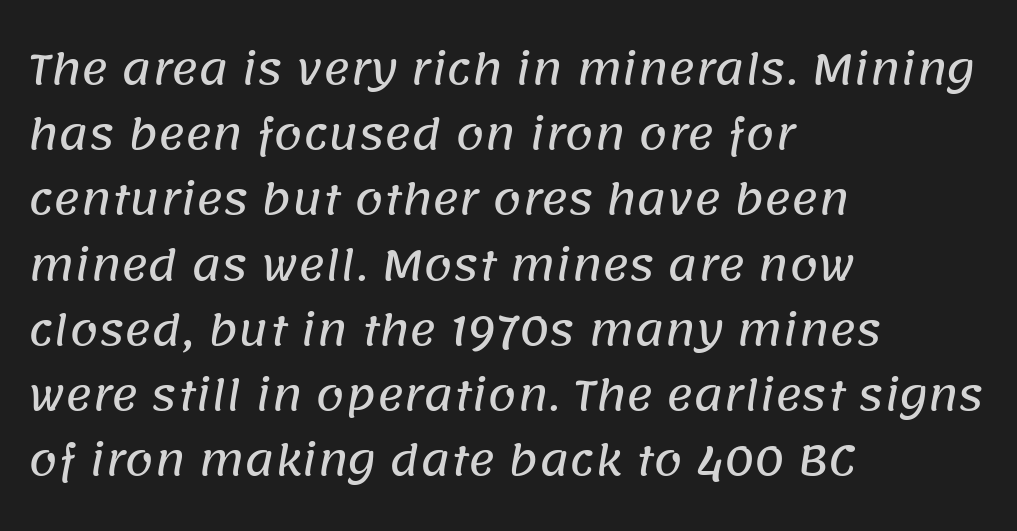
{"serif": "no", "width": "normal", "stroke_contrast": "low", "x_height": "large", "monospaced": "no", "underline": "no", "align": "left", "line_spacing": "normal", "line_spacing_ratio": 1.59, "letter_spacing": "normal", "letter_spacing_em": 0.0, "glyph_px": 41}
